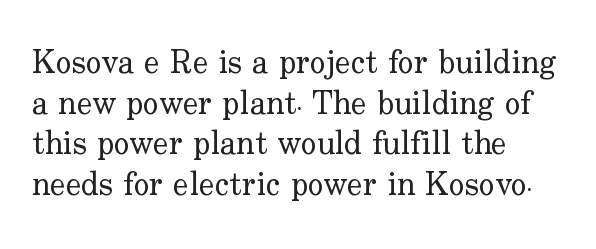
These lines were composed using upright roman letters. The paragraph has a hard left edge and a soft right edge. The space directly below the letters is spotless. No extra ink here — the face is not bold. You can tell from the footed stems that serif type was used. Think of a printed novel: that variable character pitch is what you see here.
